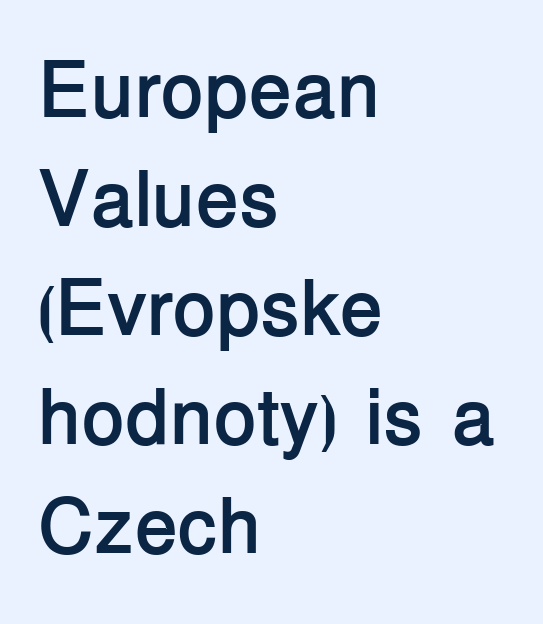
{"serif": "no", "italic": "no", "bold": "yes", "weight": "semibold", "width": "normal", "stroke_contrast": "low", "x_height": "medium", "monospaced": "no", "underline": "no", "align": "left", "line_spacing": "normal", "line_spacing_ratio": 1.38, "letter_spacing": "normal", "letter_spacing_em": 0.0, "glyph_px": 79}
